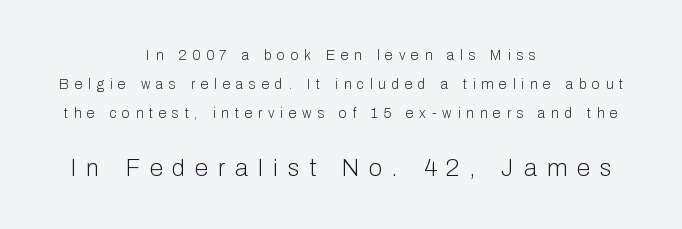
The image shows 24 px text type, upright; set centered, loose line spacing (2.08x), unusually wide letter spacing (+0.42 em), not underlined; the second (bottom) block is 1.71x larger.
